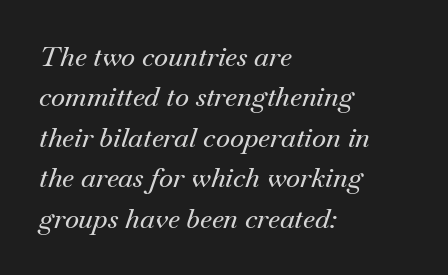
These lines sit exactly where default settings would place them. Does the copy run flush right? No — it runs flush left. The type is set solid horizontally, with unmodified tracking. Italic? Definitely — the glyphs are oblique.
